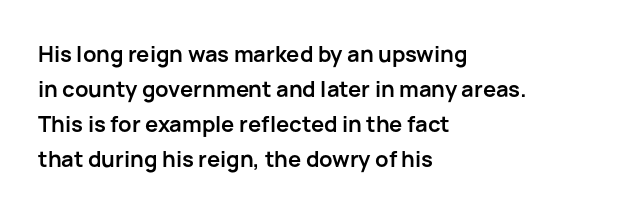
{"italic": "no", "bold": "yes", "underline": "no", "align": "left", "line_spacing": "normal", "line_spacing_ratio": 1.59, "letter_spacing": "normal", "letter_spacing_em": 0.0, "glyph_px": 22}
